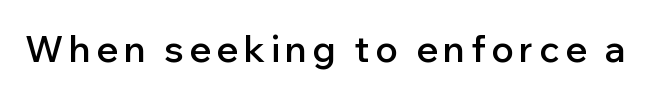
{"serif": "no", "italic": "no", "bold": "semi", "weight": "semibold", "width": "normal", "stroke_contrast": "low", "x_height": "medium", "monospaced": "no", "underline": "no", "glyph_px": 36}
